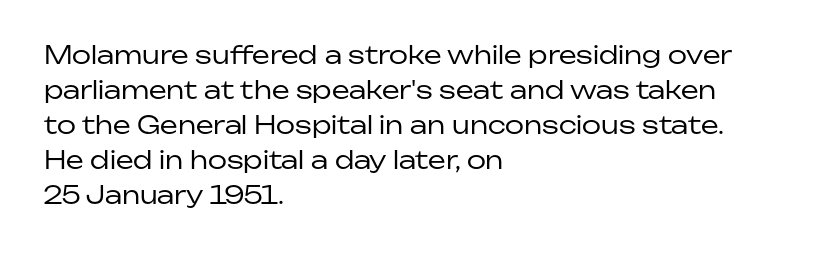
The image shows 25 px text type, upright; set left-aligned, normal line spacing (1.4x), normal letter spacing, not underlined.
